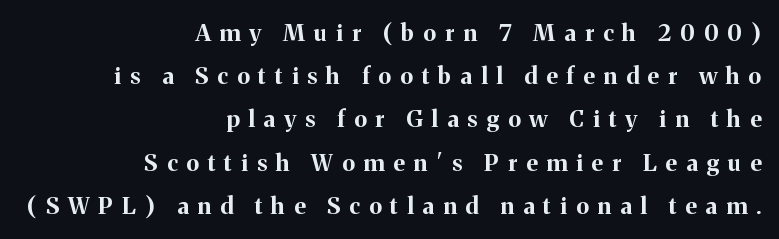
The space beneath each line is pristine and unruled. Each word looks stretched out because of the extra space between its letters. The text block is weighted toward the right margin, trailing off unevenly leftward. The font's upright variant was chosen for this text. Thick stems and heavy bowls — unmistakably bold.
